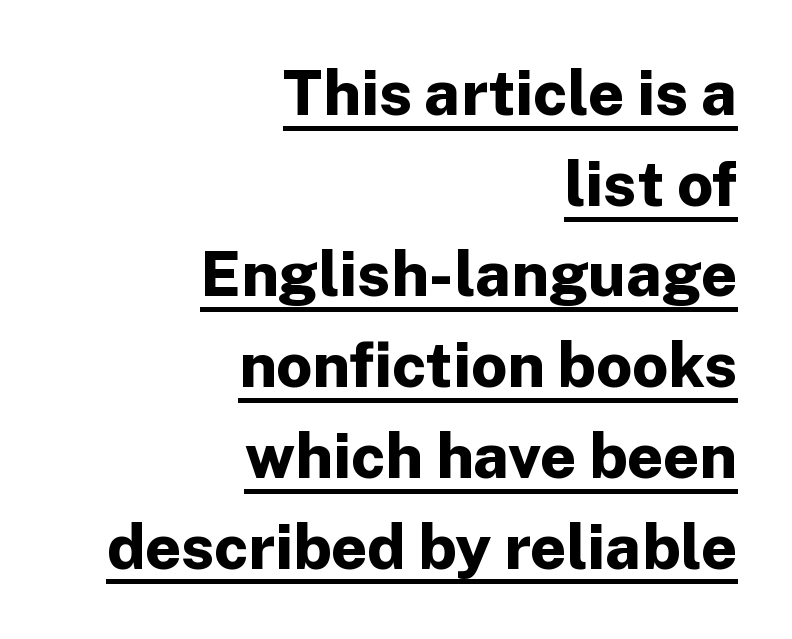
Q: Is the text bold? A: Yes.
Q: Is the text italic (slanted)? A: No, it is upright.
Q: Is the typeface a serif or a sans-serif typeface? A: Sans-serif.
Q: Is the text underlined? A: Yes.
Q: How is the paragraph aligned? A: Right-aligned.
Q: Is the spacing between letters normal or unusually wide? A: Normal.
Q: Is the spacing between lines tight, normal or loose? A: Normal.
Q: Width (condensed, normal, or wide)? A: Normal.
Q: Stroke contrast? A: Low.
Q: x-height? A: Medium.
Q: Monospaced? A: No.
